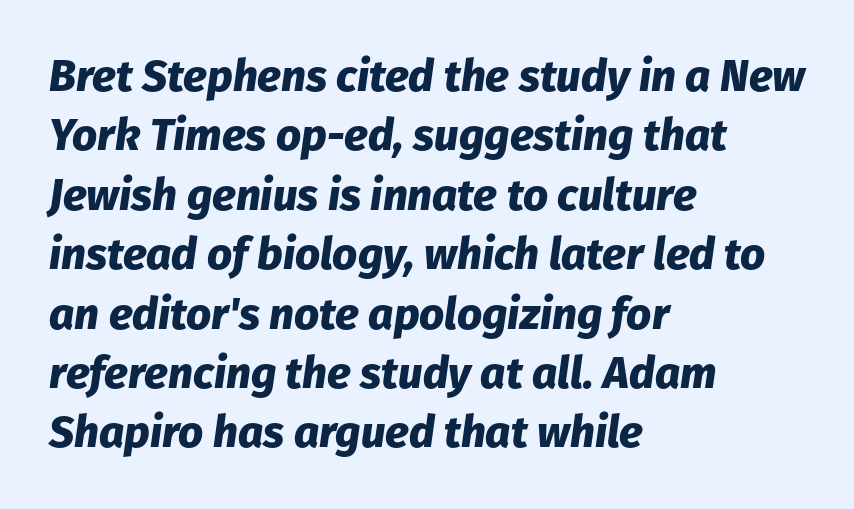
{"italic": "yes", "lean": "right", "slant_degrees": 8, "bold": "yes", "weight": "heavy", "width": "normal", "stroke_contrast": "low", "x_height": "medium", "monospaced": "no", "underline": "no", "align": "left", "line_spacing": "normal", "line_spacing_ratio": 1.35, "letter_spacing": "normal", "letter_spacing_em": 0.0, "glyph_px": 44}
